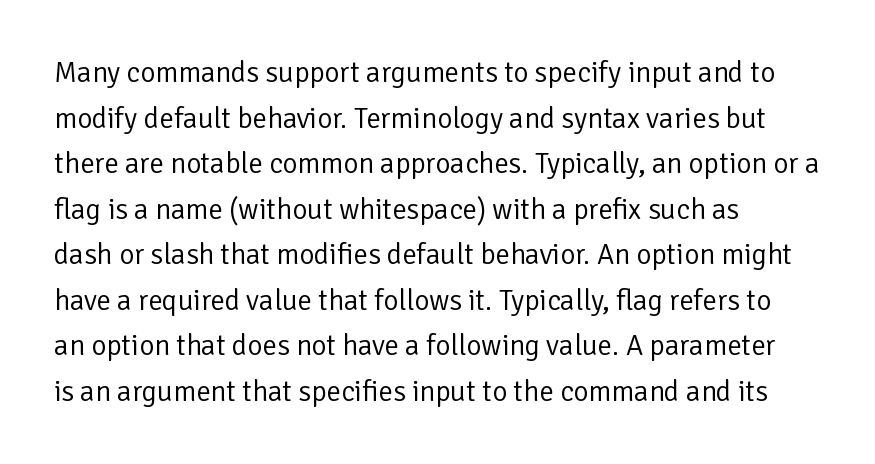
The image shows 29 px regular-weight sans-serif type, upright; set left-aligned, normal line spacing (1.57x), normal letter spacing, not underlined; low stroke contrast and a medium x-height.
